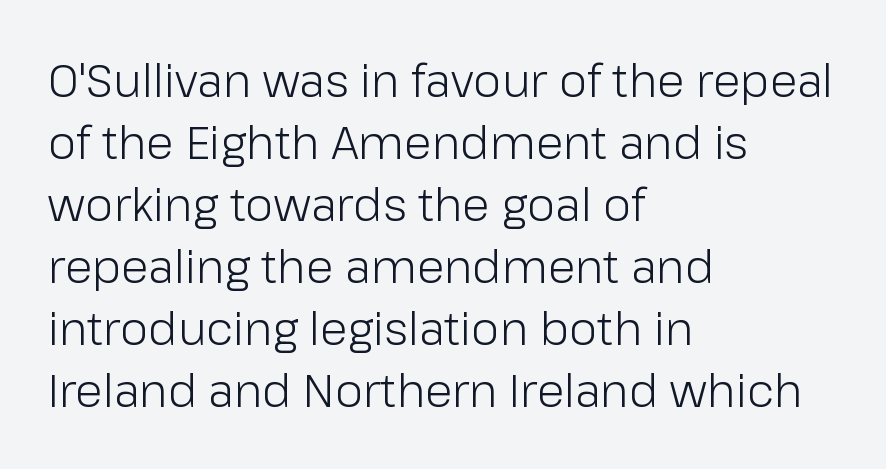
The image shows 45 px light sans-serif type, upright; set left-aligned, normal line spacing (1.38x), normal letter spacing, not underlined; low stroke contrast and a medium x-height.
